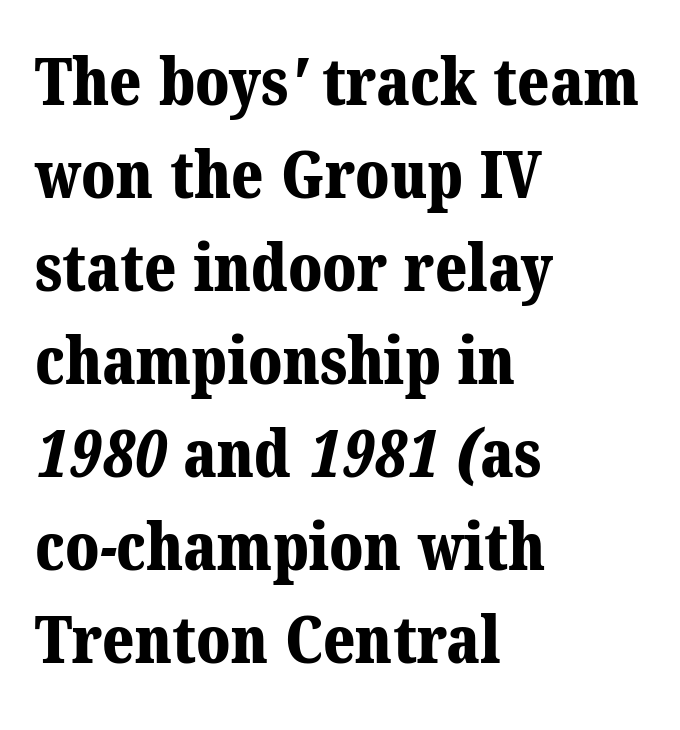
This rendering employs a face with finishing strokes, i.e., a serif. Bare-footed words on every line. A typesetter would call this proportional, since set widths differ per character. The letters sit at their default tracking, neither squeezed nor spread. All the whitespace from short lines collects on the right.
